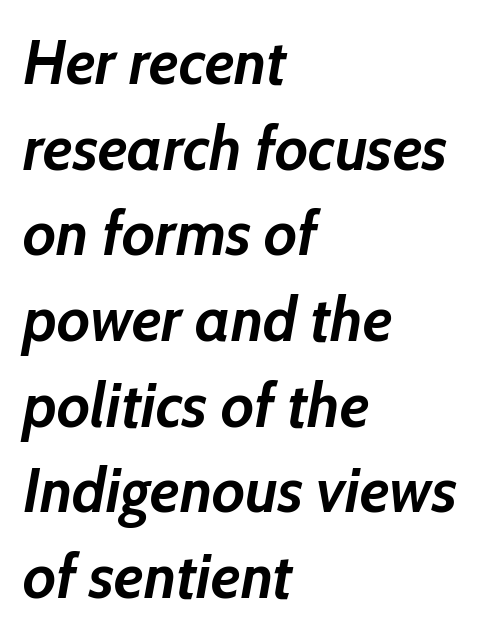
{"italic": "yes", "lean": "right", "slant_degrees": 10, "bold": "yes", "weight": "semibold", "width": "normal", "stroke_contrast": "low", "x_height": "medium", "monospaced": "no", "underline": "no", "align": "left", "line_spacing": "normal", "line_spacing_ratio": 1.36, "letter_spacing": "normal", "letter_spacing_em": 0.0, "glyph_px": 63}
